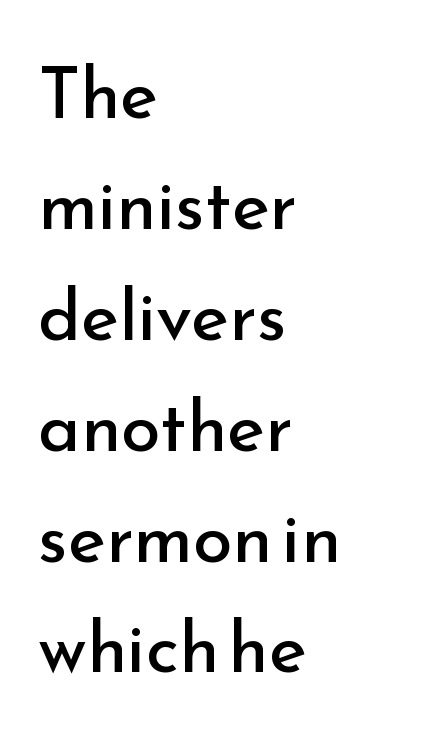
Any mark beneath the type? The region is blank. Here the glyphs are tracked normally, forming tight word shapes. The characters are drawn with everyday or finer stroke widths. These lines sit exactly where default settings would place them.
